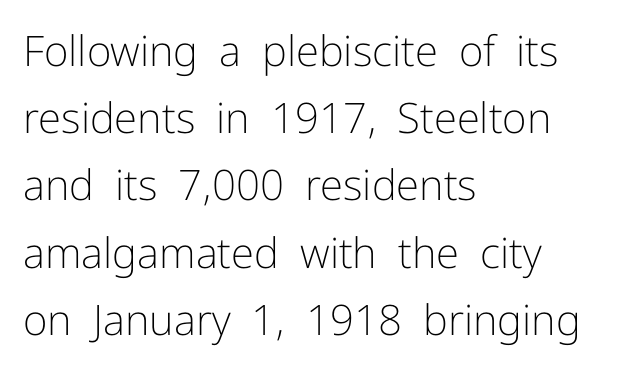
Look at the bottom of the vertical strokes: they stop flat, with no serifs. Heft: none added — not bold. Vertically, the passage feels balanced, rows spaced as you'd expect. Descender tails drop into unmarked territory.
